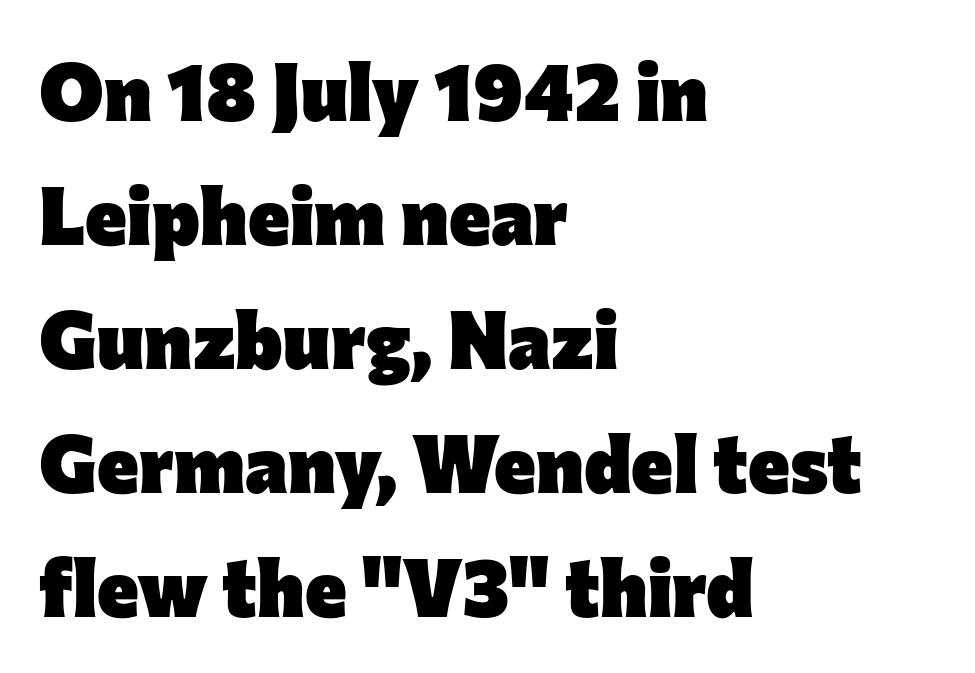
The image shows 80 px heavy sans-serif type, upright; set left-aligned, normal line spacing (1.55x), normal letter spacing, not underlined; low stroke contrast and a medium x-height.
